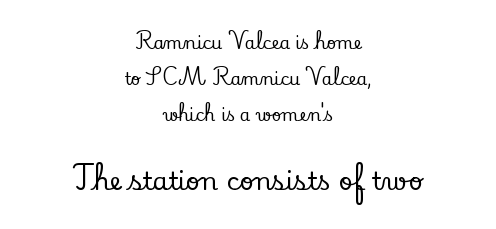
{"italic": "no", "underline": "no", "align": "center", "line_spacing": "loose", "line_spacing_ratio": 2.12, "letter_spacing": "normal", "letter_spacing_em": 0.0, "larger_block": "second", "size_ratio": 1.47, "glyph_px": 25}
